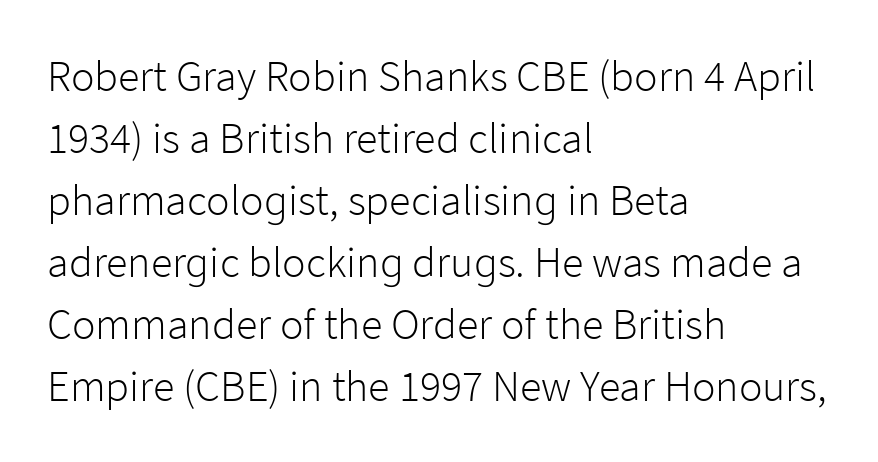
Q: Is the text bold? A: No.
Q: Is the text italic (slanted)? A: No, it is upright.
Q: Is the typeface a serif or a sans-serif typeface? A: Sans-serif.
Q: Is the text underlined? A: No.
Q: How is the paragraph aligned? A: Left-aligned.
Q: Is the spacing between letters normal or unusually wide? A: Normal.
Q: Is the spacing between lines tight, normal or loose? A: Normal.
Q: Width (condensed, normal, or wide)? A: Normal.
Q: Stroke contrast? A: Low.
Q: x-height? A: Medium.
Q: Monospaced? A: No.
